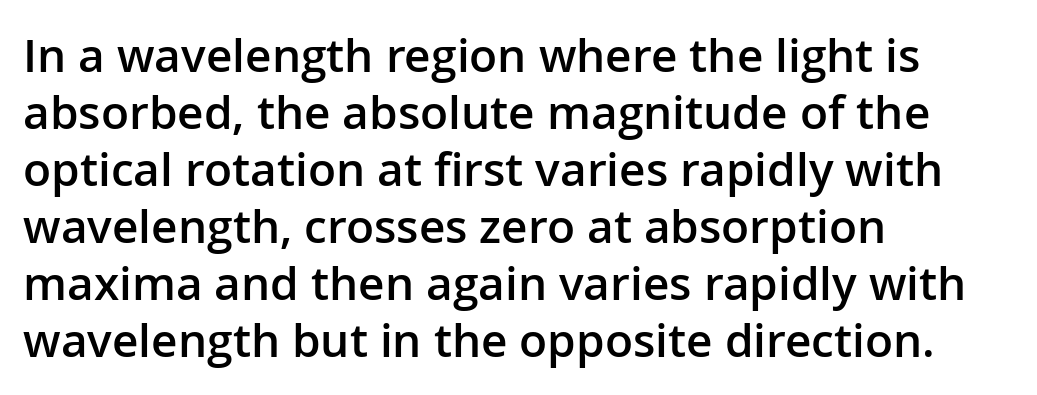
{"serif": "no", "italic": "no", "bold": "semi", "weight": "semibold", "width": "normal", "stroke_contrast": "low", "x_height": "medium", "monospaced": "no", "underline": "no", "align": "left", "line_spacing_ratio": 1.24, "letter_spacing": "normal", "letter_spacing_em": 0.0, "glyph_px": 46}
